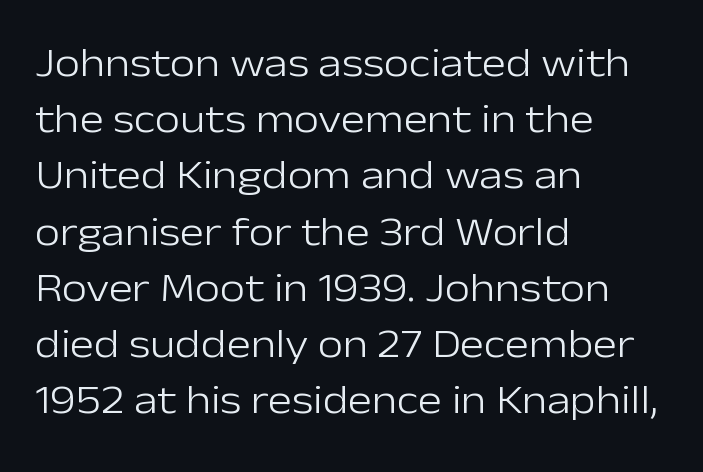
{"serif": "no", "italic": "no", "bold": "no", "weight": "light", "width": "normal", "stroke_contrast": "low", "x_height": "medium", "monospaced": "no", "underline": "no", "align": "left", "line_spacing": "normal", "line_spacing_ratio": 1.37, "letter_spacing": "normal", "letter_spacing_em": 0.0, "glyph_px": 41}
